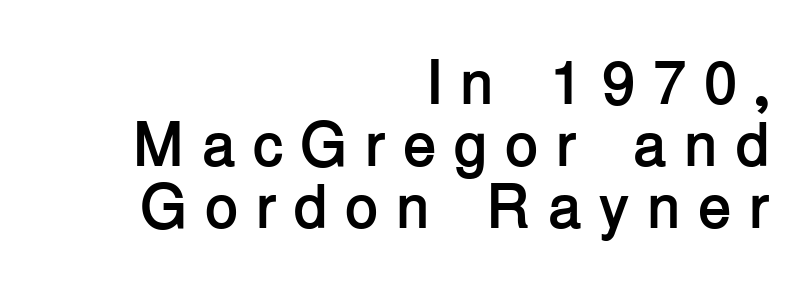
Q: Is the text bold? A: Yes.
Q: Is the text italic (slanted)? A: No, it is upright.
Q: Is the typeface a serif or a sans-serif typeface? A: Sans-serif.
Q: Is the text underlined? A: No.
Q: How is the paragraph aligned? A: Right-aligned.
Q: Is the spacing between letters normal or unusually wide? A: Unusually wide.
Q: Is the spacing between lines tight, normal or loose? A: Tight.
Q: Width (condensed, normal, or wide)? A: Normal.
Q: Stroke contrast? A: Low.
Q: x-height? A: Medium.
Q: Monospaced? A: No.
